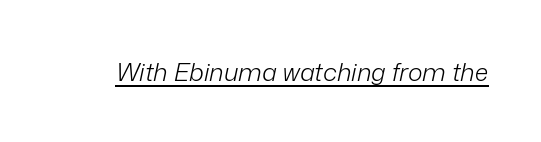
The image shows 25 px text type, italic (leaning right); set normal letter spacing, underlined.
